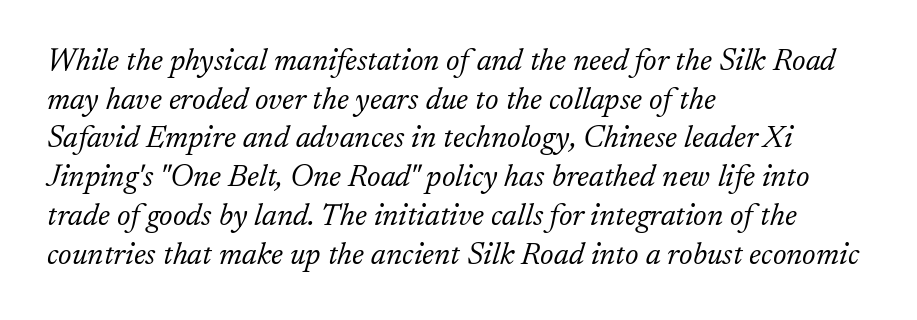
Serifs: yes, visible at the terminals of the letterforms. There is no visible air inserted between adjacent glyphs. The space directly below the letters is spotless. This sample has the flowing, uneven cadence of proportional lettering. No letter is thick-stroked: the sample isn't bold. Typeset ragged right — the left edge is the straight one.
